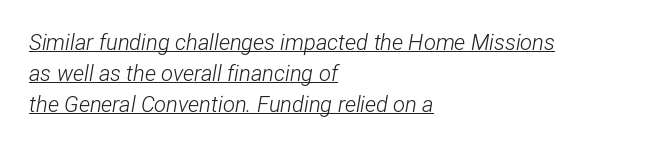
Rendered with sloped, italic letterforms. These lines stack with their left ends in a neat column. Think standard paragraph weight, or any step lighter than that. Caption: standard tracking, unaltered. The face used here appears with an underline applied. In terms of leading, this rendering sits right in the middle.
